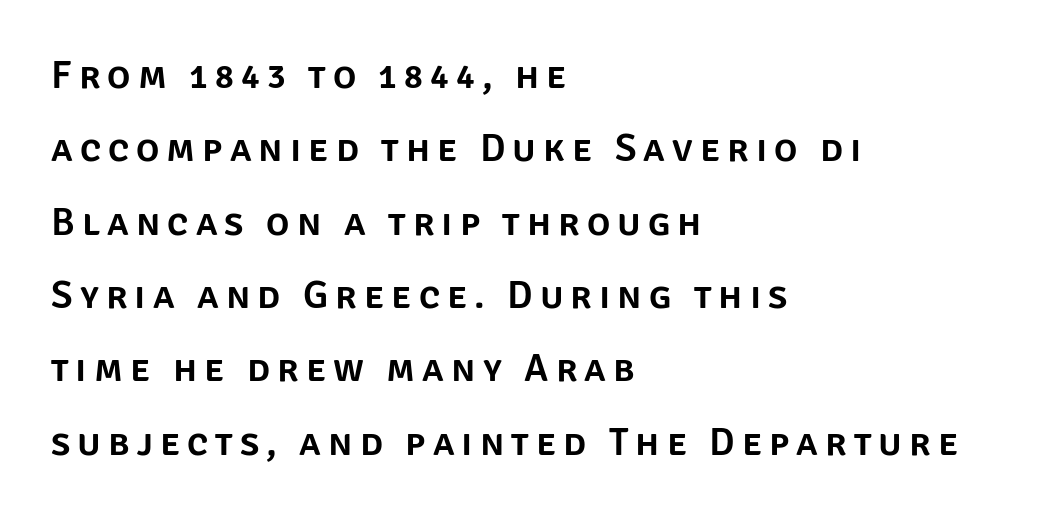
The image shows 39 px sans-serif type, upright; set left-aligned, line spacing 1.88x, not underlined; low stroke contrast and a large x-height.
